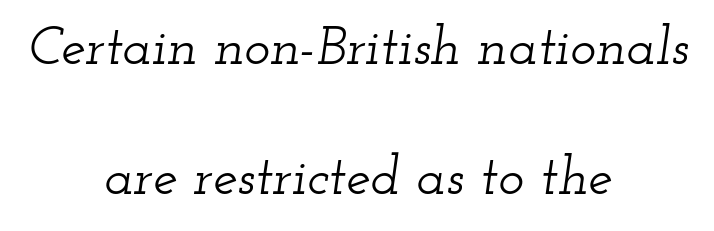
The image shows 55 px wide serif type, italic (leaning right); set centered, loose line spacing (2.37x), normal letter spacing, not underlined; low stroke contrast and a small x-height.
